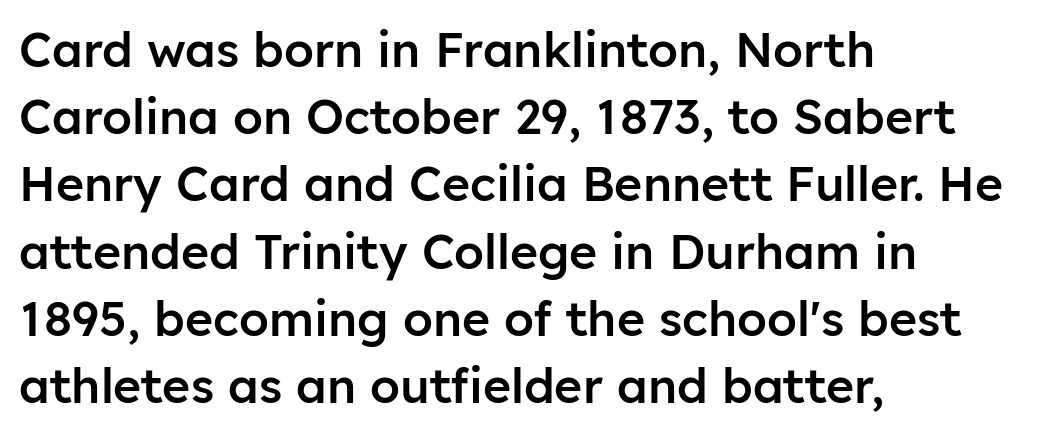
{"serif": "no", "italic": "no", "bold": "semi", "weight": "semibold", "width": "normal", "stroke_contrast": "low", "x_height": "medium", "monospaced": "no", "underline": "no", "align": "left", "line_spacing": "normal", "line_spacing_ratio": 1.4, "letter_spacing": "normal", "letter_spacing_em": 0.0, "glyph_px": 48}
